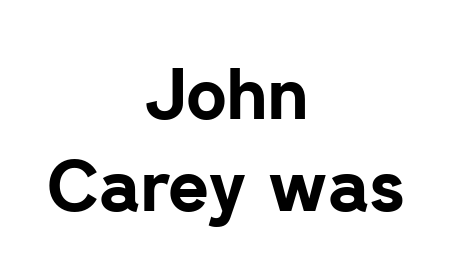
The paragraph has two soft edges and a firm central axis. Lines of text with bare space underneath. Each letter keeps its own natural width here, so spacing adapts to shape. A typesetter would mark this as roman, not italic. This rendering employs a face without finishing strokes, i.e., a sans-serif.
